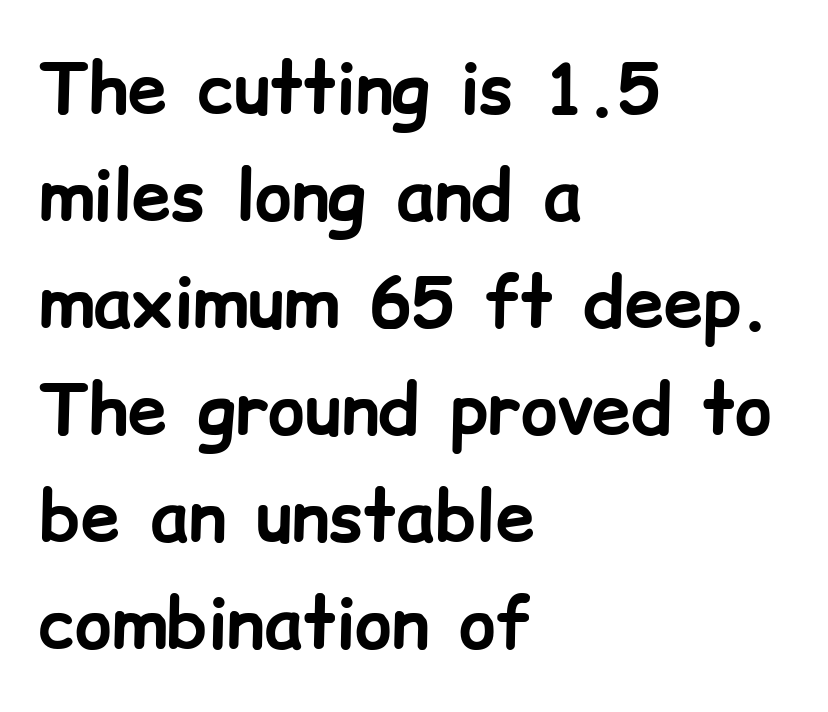
Line starts are locked; line ends wander. Here the designer chose a conventional face with non-uniform glyph widths. Honestly, the letter spacing is just normal — you wouldn't notice it. This is sans-serif lettering, the kind often seen on screens and signage. These lines sit exactly where default settings would place them.
